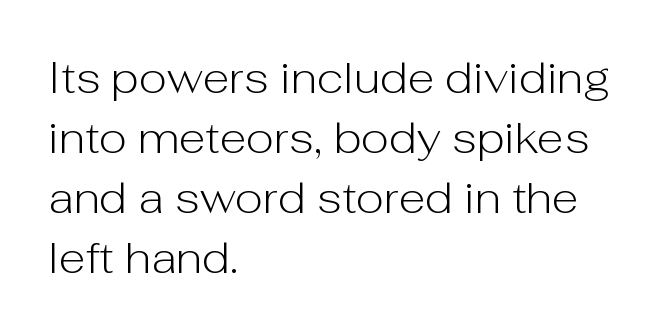
Q: Is the text bold? A: No.
Q: Is the text italic (slanted)? A: No, it is upright.
Q: Is the typeface a serif or a sans-serif typeface? A: Sans-serif.
Q: Is the text underlined? A: No.
Q: How is the paragraph aligned? A: Left-aligned.
Q: Is the spacing between letters normal or unusually wide? A: Normal.
Q: Is the spacing between lines tight, normal or loose? A: Normal.
Q: Width (condensed, normal, or wide)? A: Normal.
Q: Stroke contrast? A: Low.
Q: x-height? A: Medium.
Q: Monospaced? A: No.
